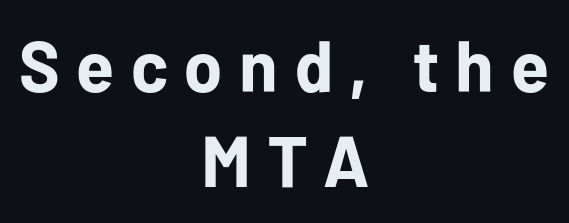
Every character sits straight up, as roman type does. Notice how thick the strokes are: this is what a full bold looks like. The rendering shows plain stroke endings on the letterforms — a sans-serif design. The gaps between neighbouring characters are conspicuously large. Neither beginnings nor endings align; midpoints do.
